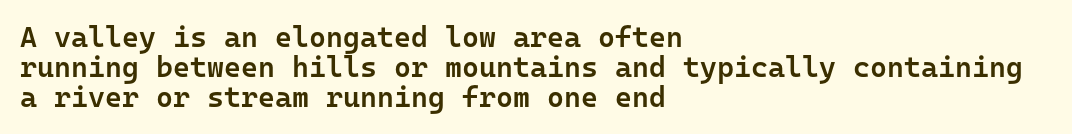
Italic: no, the glyphs are upright roman. Spacing between characters is what you'd get straight out of the box. Typographic density is moderately raised because the face is semibold. Looks like terminal output: every glyph gets an equal slot. Has an underline been added? It has not.
